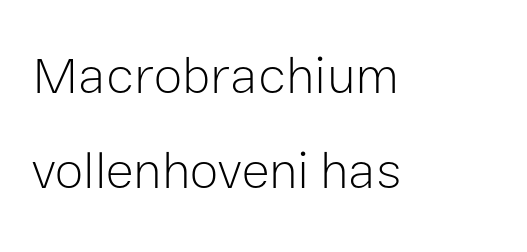
The image shows 52 px light sans-serif type, upright; set left-aligned, line spacing 1.83x, normal letter spacing, not underlined; low stroke contrast and a medium x-height.
